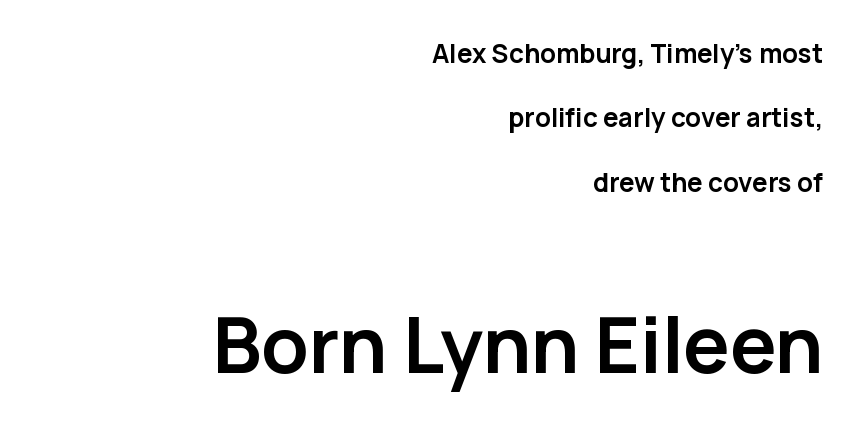
The image shows 77 px semibold sans-serif type, upright; set right-aligned, loose line spacing (2.48x), normal letter spacing, not underlined; the second (bottom) block is 2.96x larger; low stroke contrast and a medium x-height.
